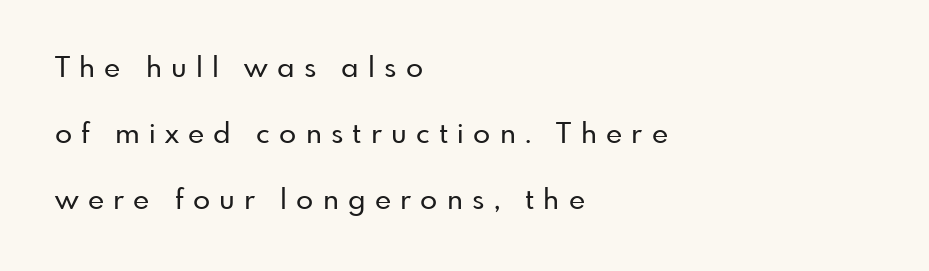
{"serif": "no", "italic": "no", "width": "normal", "stroke_contrast": "low", "x_height": "small", "monospaced": "no", "underline": "no", "align": "left", "line_spacing": "loose", "line_spacing_ratio": 2.35, "letter_spacing": "wide", "letter_spacing_em": 0.33, "glyph_px": 28}
